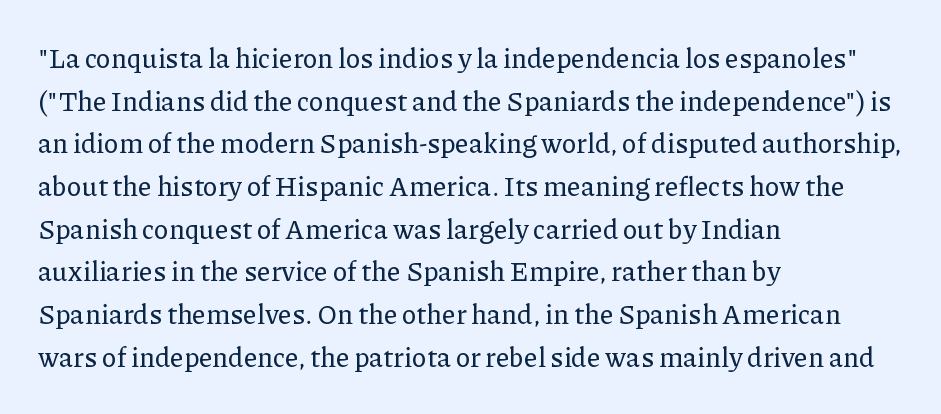
Q: Is the text italic (slanted)? A: No, it is upright.
Q: Is the text underlined? A: No.
Q: How is the paragraph aligned? A: Left-aligned.
Q: Is the spacing between letters normal or unusually wide? A: Normal.
Q: Is the spacing between lines tight, normal or loose? A: Normal.
